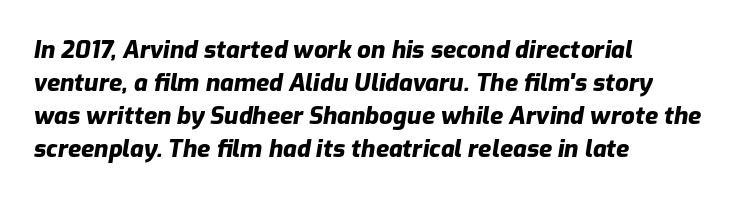
Emphasis by weight is at full strength: bold. A typesetter would mark this as italic. Layout note: lines flush left. There is no visible air inserted between adjacent glyphs.
